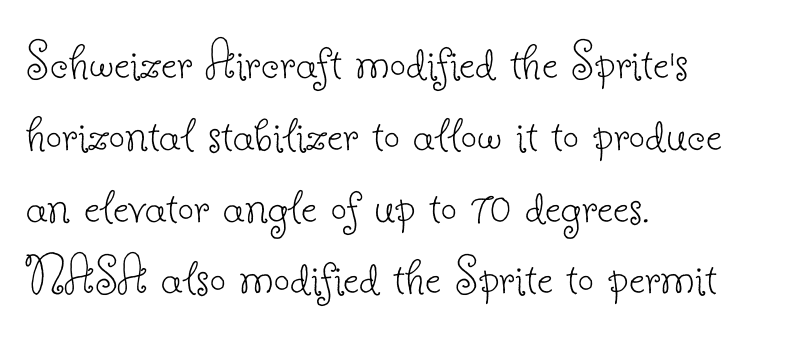
{"serif": "yes", "italic": "no", "bold": "no", "weight": "thin", "width": "normal", "stroke_contrast": "low", "x_height": "small", "monospaced": "no", "underline": "no", "align": "left", "line_spacing": "normal", "line_spacing_ratio": 1.26, "letter_spacing": "normal", "letter_spacing_em": 0.0, "glyph_px": 57}
